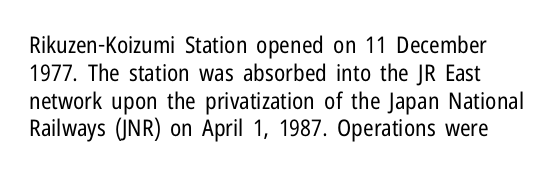
{"italic": "no", "bold": "no", "underline": "no", "line_spacing_ratio": 1.21, "letter_spacing": "normal", "letter_spacing_em": 0.0, "glyph_px": 23}
